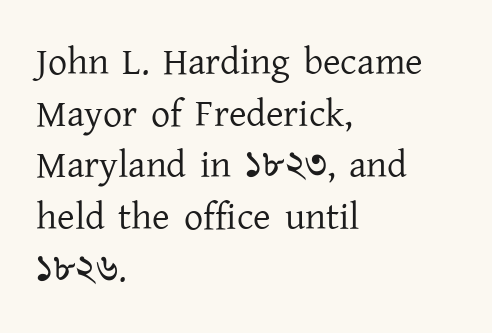
Q: Is the text bold? A: No.
Q: Is the text italic (slanted)? A: No, it is upright.
Q: Is the typeface a serif or a sans-serif typeface? A: Serif.
Q: Is the text underlined? A: No.
Q: How is the paragraph aligned? A: Left-aligned.
Q: Is the spacing between letters normal or unusually wide? A: Normal.
Q: Is the spacing between lines tight, normal or loose? A: Normal.
Q: Width (condensed, normal, or wide)? A: Normal.
Q: Stroke contrast? A: Low.
Q: x-height? A: Medium.
Q: Monospaced? A: No.
